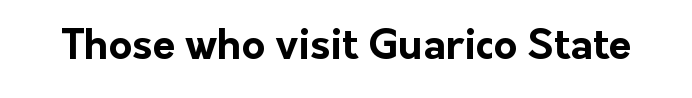
Q: Is the text bold? A: Yes.
Q: Is the text italic (slanted)? A: No, it is upright.
Q: Is the typeface a serif or a sans-serif typeface? A: Sans-serif.
Q: Is the text underlined? A: No.
Q: Is the spacing between letters normal or unusually wide? A: Normal.
Q: Width (condensed, normal, or wide)? A: Normal.
Q: Stroke contrast? A: Low.
Q: x-height? A: Medium.
Q: Monospaced? A: No.
